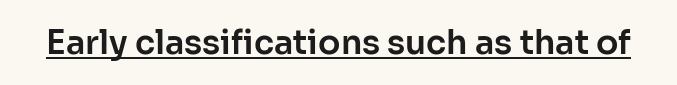
Q: Is the text italic (slanted)? A: No, it is upright.
Q: Is the typeface a serif or a sans-serif typeface? A: Sans-serif.
Q: Is the text underlined? A: Yes.
Q: Is the spacing between letters normal or unusually wide? A: Normal.
Q: Width (condensed, normal, or wide)? A: Normal.
Q: Stroke contrast? A: Low.
Q: x-height? A: Medium.
Q: Monospaced? A: No.
